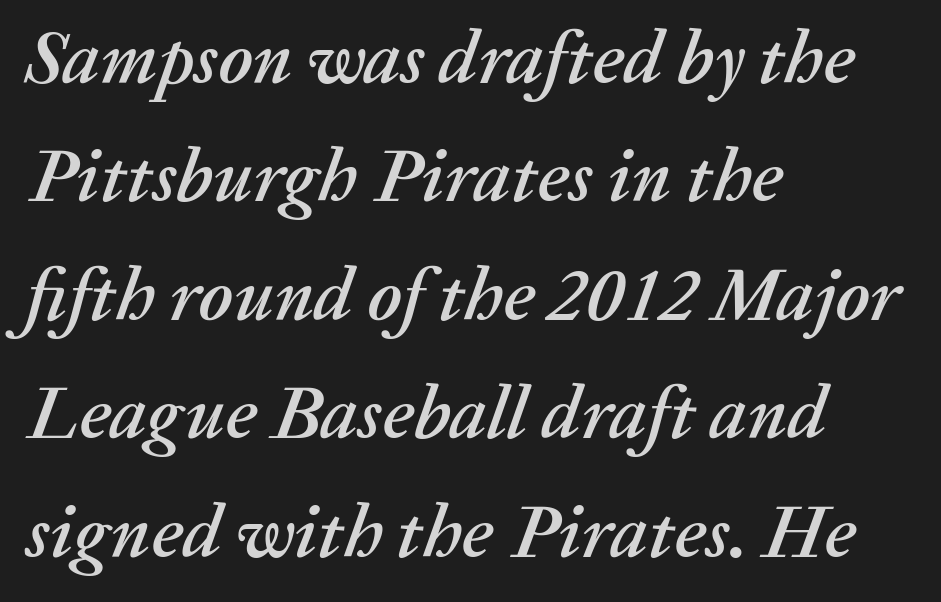
The image shows 75 px text type, italic (leaning right); set left-aligned, normal line spacing (1.58x), normal letter spacing, not underlined; medium stroke contrast and a medium x-height.
